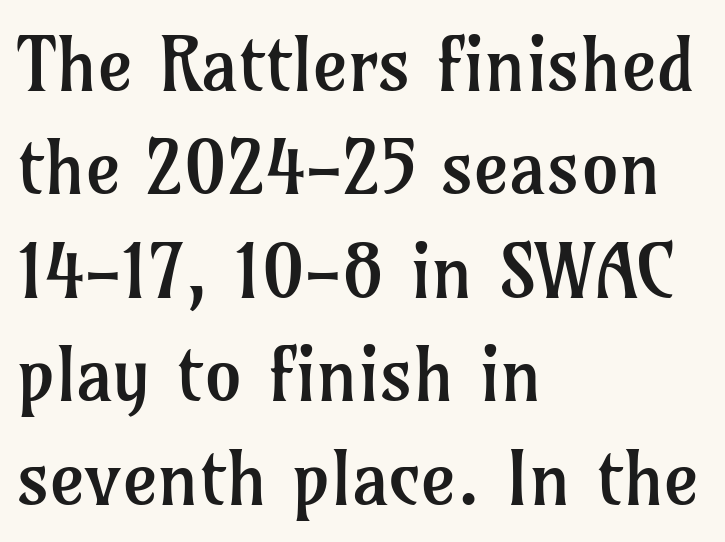
{"serif": "yes", "italic": "no", "bold": "no", "weight": "regular", "width": "normal", "stroke_contrast": "low", "x_height": "medium", "monospaced": "no", "underline": "no", "align": "left", "line_spacing": "normal", "line_spacing_ratio": 1.38, "letter_spacing": "normal", "letter_spacing_em": 0.0, "glyph_px": 75}
